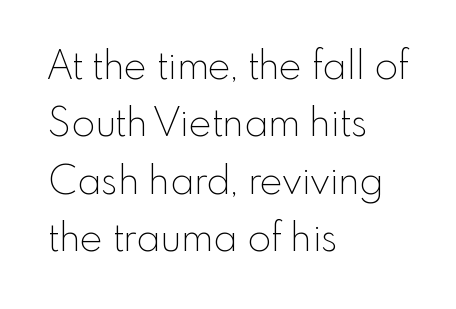
Q: Is the text bold? A: No.
Q: Is the text italic (slanted)? A: No, it is upright.
Q: Is the typeface a serif or a sans-serif typeface? A: Sans-serif.
Q: Is the text underlined? A: No.
Q: How is the paragraph aligned? A: Left-aligned.
Q: Is the spacing between letters normal or unusually wide? A: Normal.
Q: Is the spacing between lines tight, normal or loose? A: Normal.
Q: Width (condensed, normal, or wide)? A: Normal.
Q: x-height? A: Small.
Q: Monospaced? A: No.
